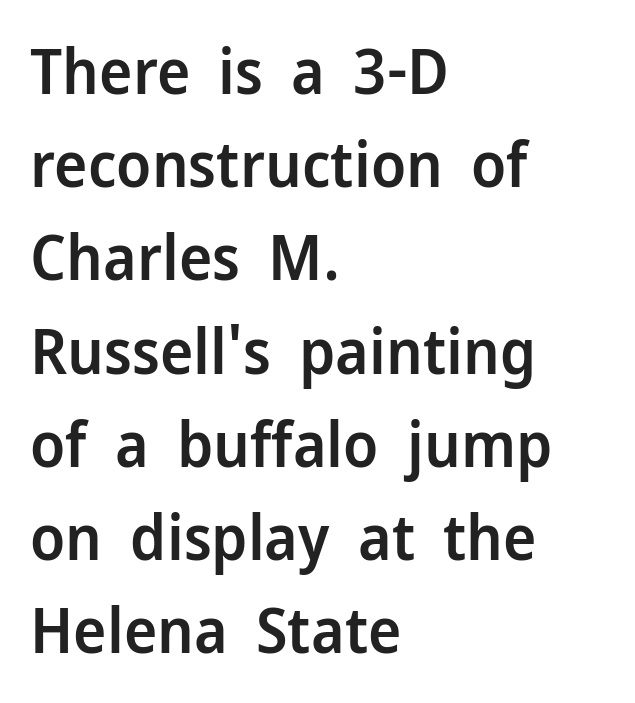
Q: Is the text bold? A: Semi-bold.
Q: Is the text italic (slanted)? A: No, it is upright.
Q: Is the typeface a serif or a sans-serif typeface? A: Sans-serif.
Q: Is the text underlined? A: No.
Q: How is the paragraph aligned? A: Left-aligned.
Q: Is the spacing between letters normal or unusually wide? A: Normal.
Q: Is the spacing between lines tight, normal or loose? A: Normal.
Q: Width (condensed, normal, or wide)? A: Normal.
Q: Stroke contrast? A: Low.
Q: x-height? A: Medium.
Q: Monospaced? A: No.
